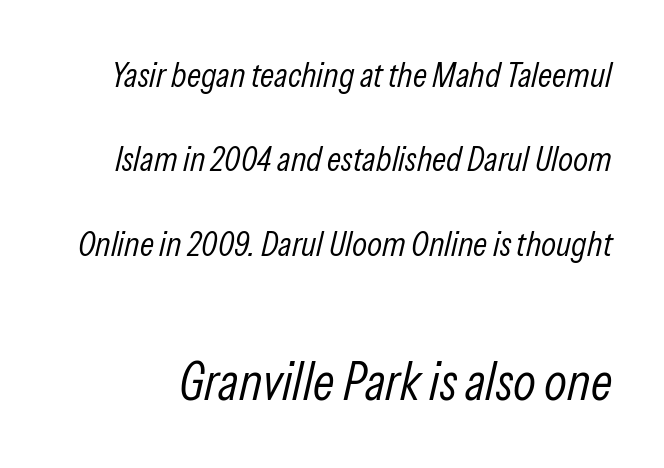
Loosely led — the rows are spread out. The passage shown is not bold in any degree. The passage shown is typed in a proportional face where columns would drift. You can tell it's italic because the verticals aren't actually vertical. The tracking reads as untouched default to a designer's eye.
